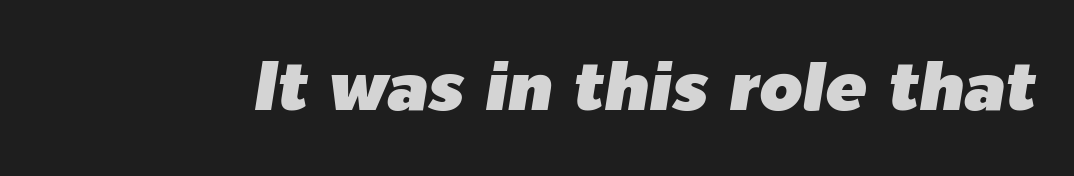
You can tell it's italic because the verticals aren't actually vertical. The string is rendered with underlining switched off. Is this a fixed-width face? No — the glyphs have proportional, varying widths. Tracking here is standard; glyphs follow each other at the usual distance.
